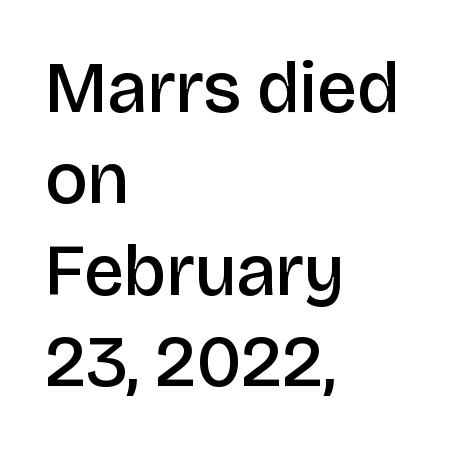
{"serif": "no", "italic": "no", "bold": "semi", "weight": "semibold", "width": "normal", "stroke_contrast": "low", "x_height": "large", "monospaced": "no", "underline": "no", "align": "left", "line_spacing": "normal", "line_spacing_ratio": 1.27, "letter_spacing": "normal", "letter_spacing_em": 0.0, "glyph_px": 72}
